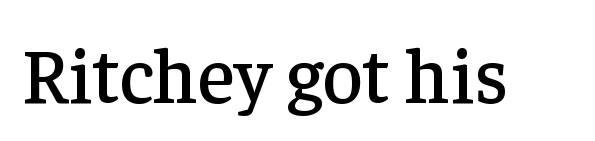
{"serif": "yes", "italic": "no", "width": "normal", "stroke_contrast": "low", "x_height": "medium", "monospaced": "no", "underline": "no", "letter_spacing": "normal", "letter_spacing_em": 0.0, "glyph_px": 78}
